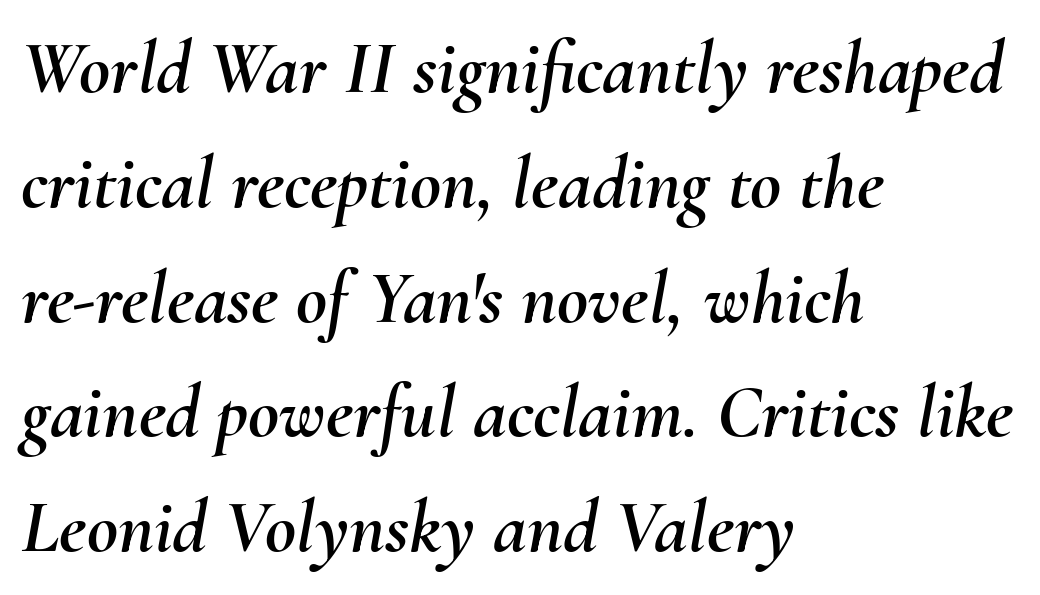
Q: Is the text italic (slanted)? A: Yes, it leans right by about 10 degrees.
Q: Is the text underlined? A: No.
Q: How is the paragraph aligned? A: Left-aligned.
Q: Is the spacing between letters normal or unusually wide? A: Normal.
Q: Is the spacing between lines tight, normal or loose? A: Normal.
Q: Width (condensed, normal, or wide)? A: Normal.
Q: Stroke contrast? A: Medium.
Q: x-height? A: Small.
Q: Monospaced? A: No.
